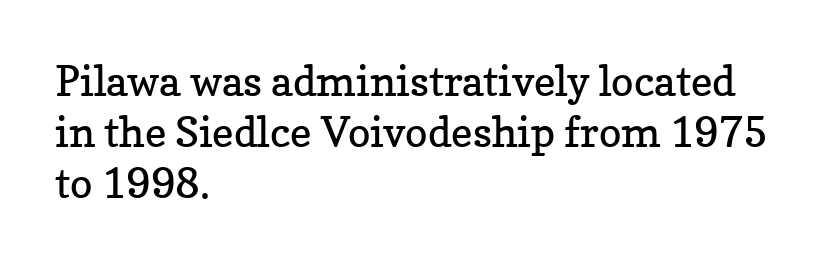
Notice how the passage keeps a crisp vertical edge on the left only. There is no visible air inserted between adjacent glyphs. Character widths vary here, with narrow letters taking less room than wide ones. The letters stand upright; this is a roman face. The strip under each line holds only bare page. Is this a heavy cut? Hardly; it is regular or lighter.
